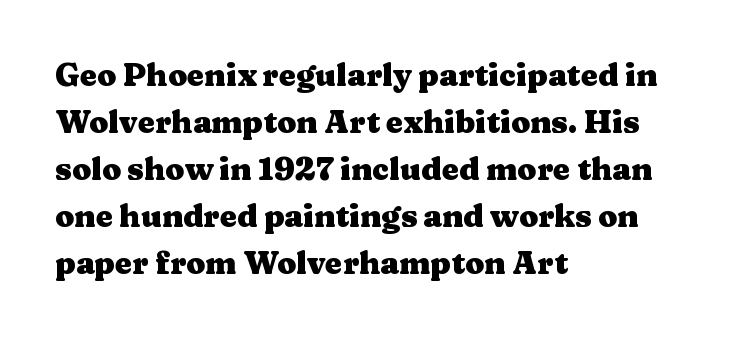
{"serif": "yes", "italic": "no", "bold": "yes", "weight": "heavy", "width": "wide", "stroke_contrast": "medium", "x_height": "medium", "monospaced": "no", "underline": "no", "align": "left", "line_spacing": "normal", "line_spacing_ratio": 1.52, "letter_spacing": "normal", "letter_spacing_em": 0.0, "glyph_px": 31}
